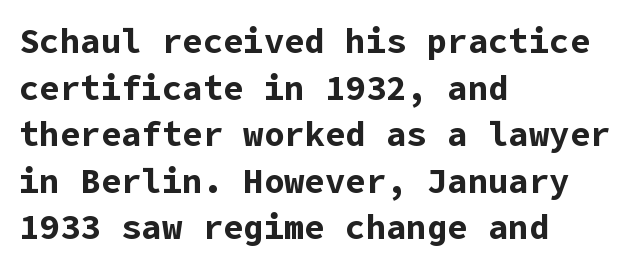
Rendered with straight, roman letterforms. These lines are composed in type without serifs. The passage shown is not underscored anywhere. Horizontally, the lines are justified to the leading edge only.
